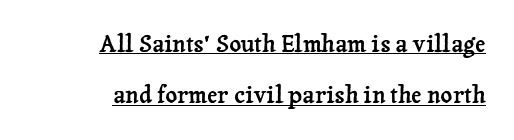
The line-height multiplier appears high, well above default. The glyphs are accompanied by a horizontal stroke just below them. Glyph-to-glyph distance matches everyday printed text. Ascenders rise straight up at ninety degrees.
